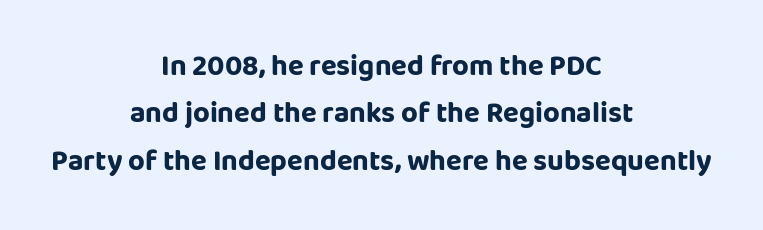
{"serif": "no", "italic": "no", "bold": "yes", "weight": "bold", "width": "normal", "stroke_contrast": "low", "x_height": "large", "monospaced": "no", "underline": "no", "align": "center", "line_spacing": "normal", "line_spacing_ratio": 1.63, "letter_spacing": "normal", "letter_spacing_em": 0.0, "glyph_px": 29}
